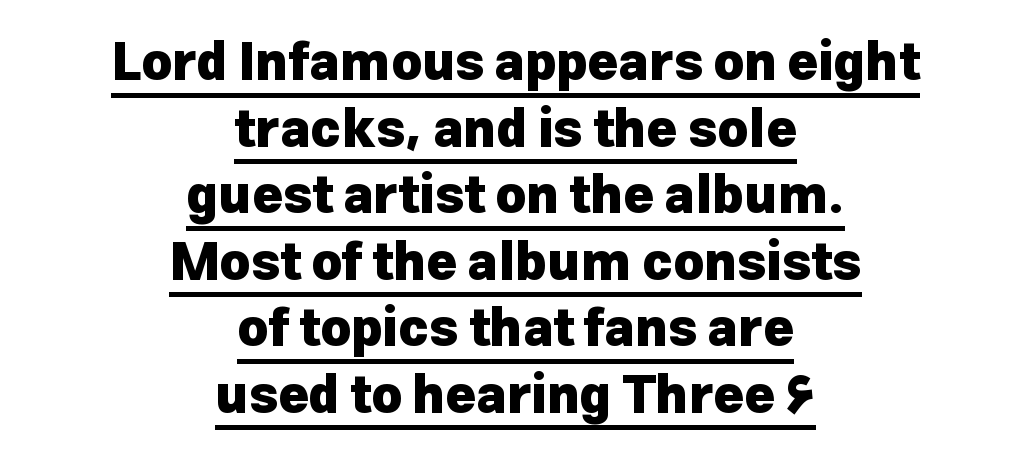
A typesetter would call this proportional, since set widths differ per character. Font category for this specimen: sans-serif. Ascenders rise straight up at ninety degrees. These lines keep a tight, regular rhythm from letter to letter. Is the block centered? Yes — each line is placed symmetrically about the middle.
